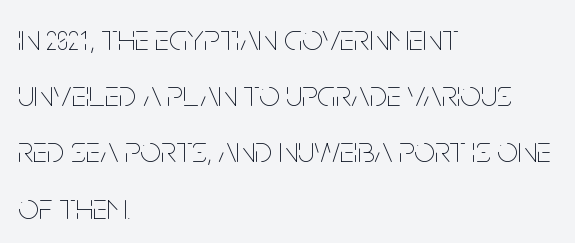
Horizontal alignment here is leftward, the default for most running prose. Is there any slant? The stems are plumb. The typesetting does not lean heavy: it is not bold. Character widths vary here, with narrow letters taking less room than wide ones.
